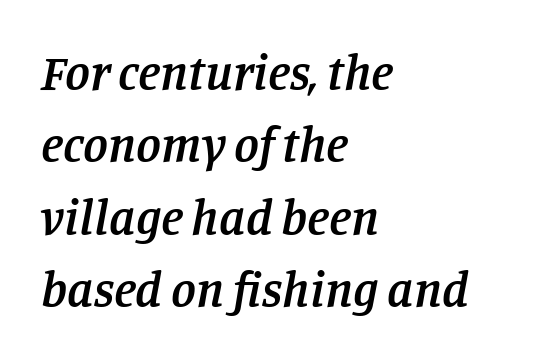
Q: Is the text bold? A: Semi-bold.
Q: Is the text italic (slanted)? A: Yes, it leans right by about 11 degrees.
Q: Is the typeface a serif or a sans-serif typeface? A: Serif.
Q: Is the text underlined? A: No.
Q: How is the paragraph aligned? A: Left-aligned.
Q: Is the spacing between letters normal or unusually wide? A: Normal.
Q: Is the spacing between lines tight, normal or loose? A: Normal.
Q: Width (condensed, normal, or wide)? A: Normal.
Q: Stroke contrast? A: Low.
Q: x-height? A: Large.
Q: Monospaced? A: No.
